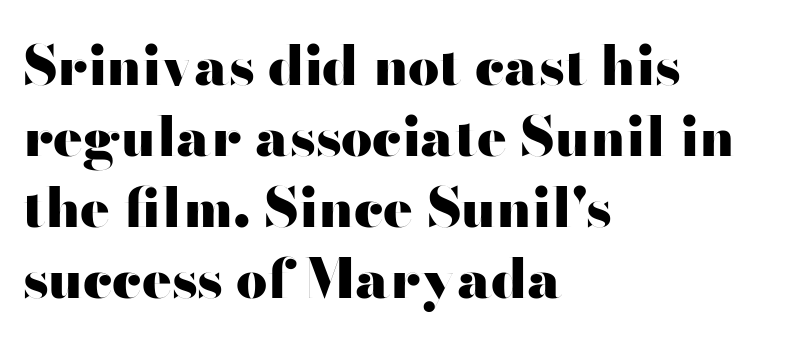
Q: Is the text bold? A: Yes.
Q: Is the text italic (slanted)? A: No, it is upright.
Q: Is the typeface a serif or a sans-serif typeface? A: Sans-serif.
Q: Is the text underlined? A: No.
Q: How is the paragraph aligned? A: Left-aligned.
Q: Is the spacing between letters normal or unusually wide? A: Normal.
Q: Is the spacing between lines tight, normal or loose? A: Normal.
Q: Width (condensed, normal, or wide)? A: Wide.
Q: Stroke contrast? A: High.
Q: x-height? A: Small.
Q: Monospaced? A: No.
